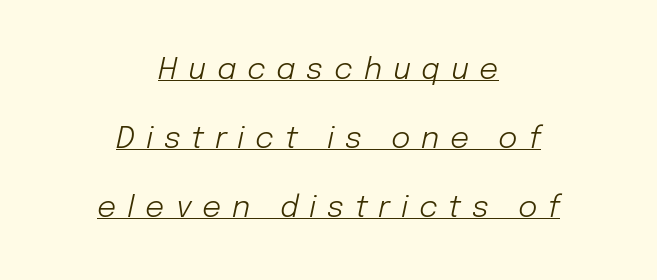
Q: Is the text bold? A: No.
Q: Is the text italic (slanted)? A: Yes, it leans right by about 12 degrees.
Q: Is the text underlined? A: Yes.
Q: How is the paragraph aligned? A: Centered.
Q: Is the spacing between letters normal or unusually wide? A: Unusually wide.
Q: Is the spacing between lines tight, normal or loose? A: Loose.
Q: Width (condensed, normal, or wide)? A: Normal.
Q: Stroke contrast? A: Low.
Q: x-height? A: Medium.
Q: Monospaced? A: No.
